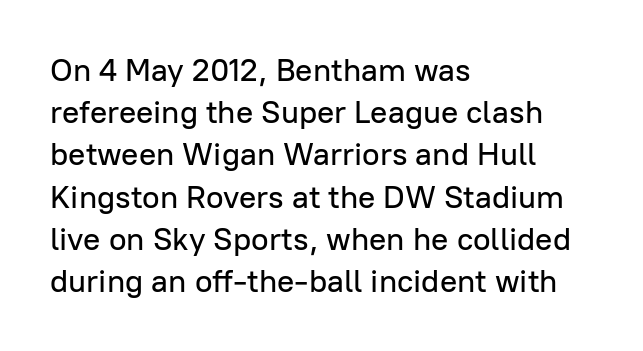
{"serif": "no", "italic": "no", "width": "normal", "stroke_contrast": "low", "x_height": "medium", "monospaced": "no", "underline": "no", "align": "left", "line_spacing": "normal", "line_spacing_ratio": 1.32, "letter_spacing": "normal", "letter_spacing_em": 0.0, "glyph_px": 32}
